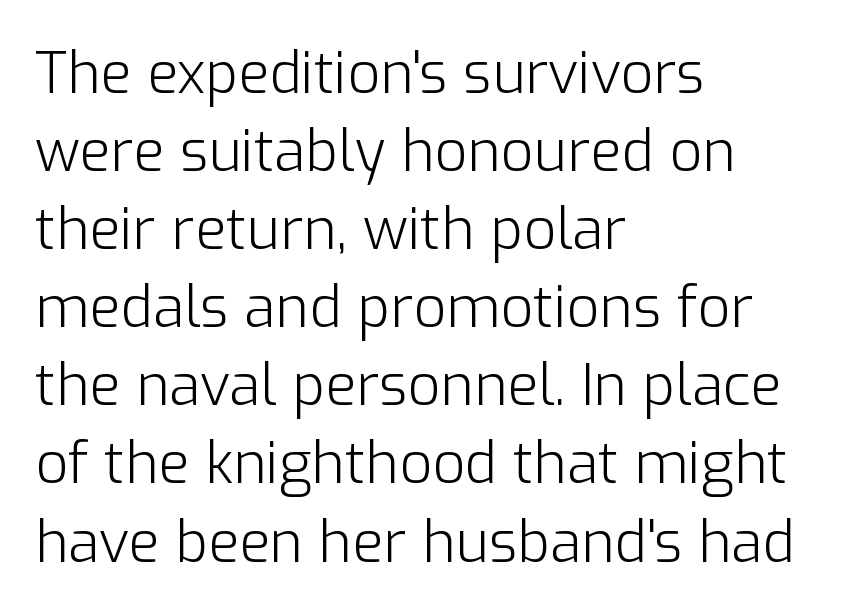
{"serif": "no", "italic": "no", "bold": "no", "weight": "light", "width": "normal", "stroke_contrast": "low", "x_height": "medium", "monospaced": "no", "underline": "no", "align": "left", "line_spacing": "normal", "line_spacing_ratio": 1.37, "letter_spacing": "normal", "letter_spacing_em": 0.0, "glyph_px": 57}
